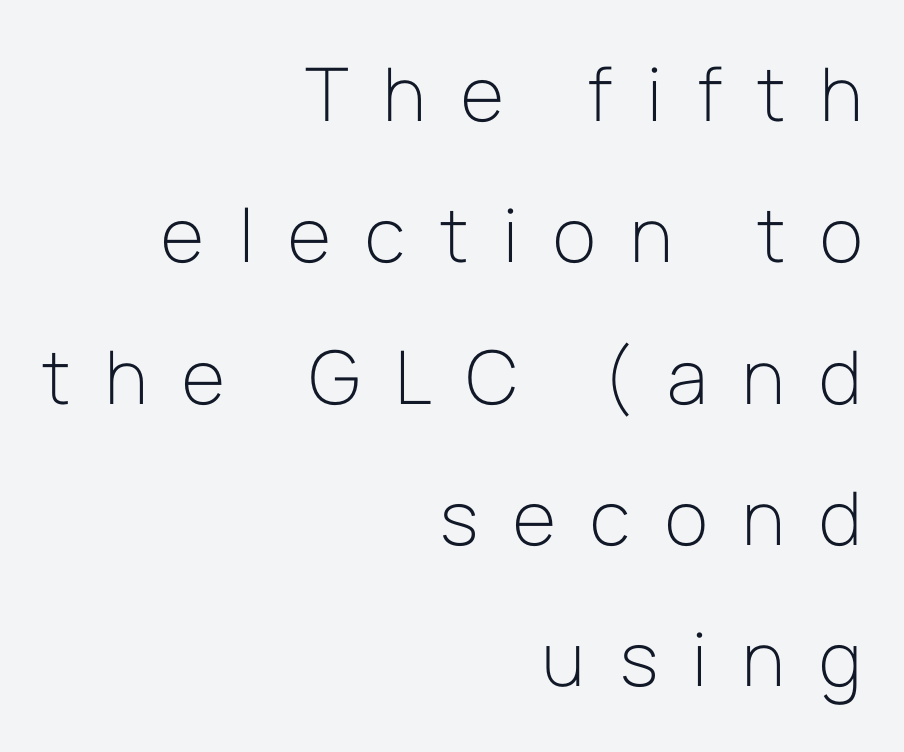
The image shows 74 px light sans-serif type, upright; set right-aligned, loose line spacing (1.91x), unusually wide letter spacing (+0.47 em), not underlined; low stroke contrast and a medium x-height.
